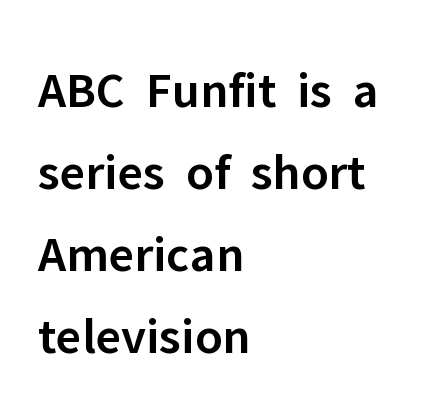
Q: Is the text bold? A: Semi-bold.
Q: Is the text italic (slanted)? A: No, it is upright.
Q: Is the typeface a serif or a sans-serif typeface? A: Sans-serif.
Q: Is the text underlined? A: No.
Q: How is the paragraph aligned? A: Left-aligned.
Q: Is the spacing between letters normal or unusually wide? A: Normal.
Q: Is the spacing between lines tight, normal or loose? A: Normal.
Q: Width (condensed, normal, or wide)? A: Normal.
Q: Stroke contrast? A: Low.
Q: x-height? A: Medium.
Q: Monospaced? A: No.
